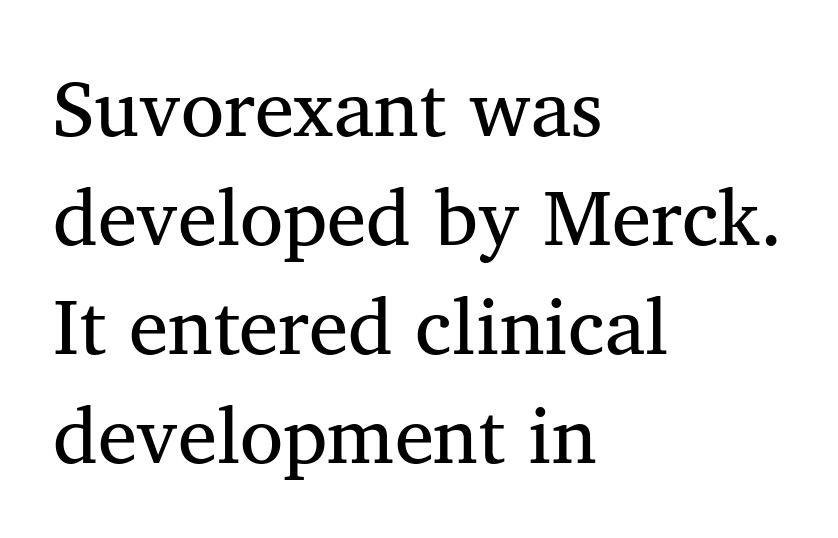
Q: Is the text bold? A: No.
Q: Is the text italic (slanted)? A: No, it is upright.
Q: Is the typeface a serif or a sans-serif typeface? A: Serif.
Q: Is the text underlined? A: No.
Q: How is the paragraph aligned? A: Left-aligned.
Q: Is the spacing between letters normal or unusually wide? A: Normal.
Q: Is the spacing between lines tight, normal or loose? A: Normal.
Q: Width (condensed, normal, or wide)? A: Normal.
Q: Stroke contrast? A: Medium.
Q: x-height? A: Medium.
Q: Monospaced? A: No.
